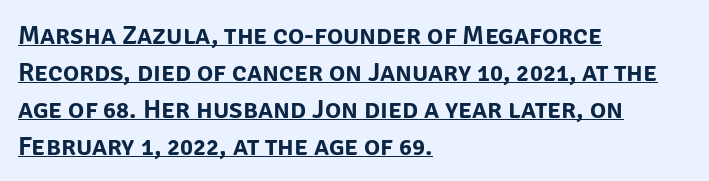
Q: Is the text italic (slanted)? A: No, it is upright.
Q: Is the text underlined? A: Yes.
Q: How is the paragraph aligned? A: Left-aligned.
Q: Is the spacing between letters normal or unusually wide? A: Normal.
Q: Is the spacing between lines tight, normal or loose? A: Normal.
